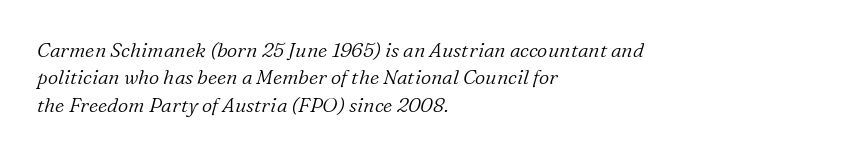
Q: Is the text bold? A: No.
Q: Is the text italic (slanted)? A: Yes, it leans right by about 16 degrees.
Q: Is the text underlined? A: No.
Q: How is the paragraph aligned? A: Left-aligned.
Q: Is the spacing between letters normal or unusually wide? A: Normal.
Q: Is the spacing between lines tight, normal or loose? A: Normal.
